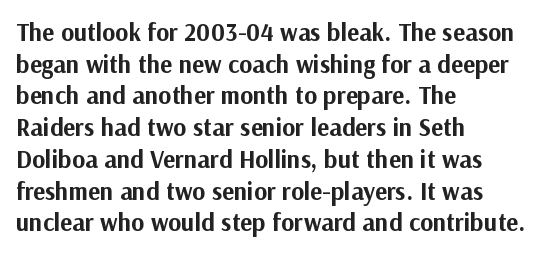
The image shows 25 px bold type, upright; set left-aligned, normal line spacing (1.27x), normal letter spacing, not underlined.
